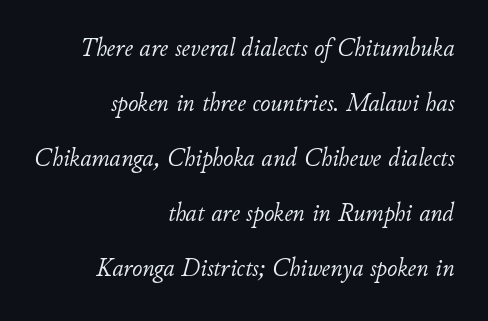
{"italic": "yes", "lean": "right", "slant_degrees": 11, "bold": "no", "underline": "no", "align": "right", "line_spacing": "loose", "line_spacing_ratio": 2.2, "letter_spacing": "normal", "letter_spacing_em": 0.0, "glyph_px": 25}
